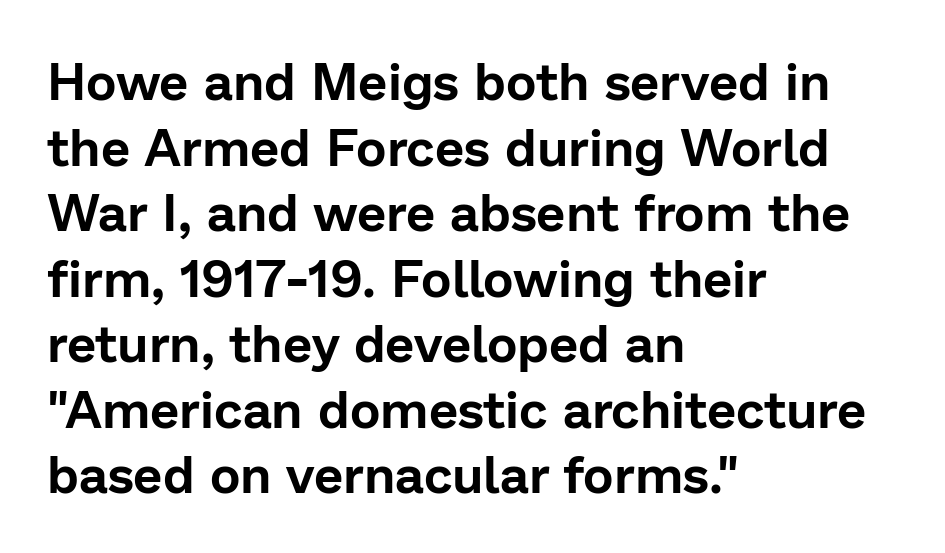
{"serif": "no", "italic": "no", "width": "normal", "stroke_contrast": "low", "x_height": "medium", "monospaced": "no", "underline": "no", "align": "left", "line_spacing": "normal", "line_spacing_ratio": 1.26, "letter_spacing": "normal", "letter_spacing_em": 0.0, "glyph_px": 52}
